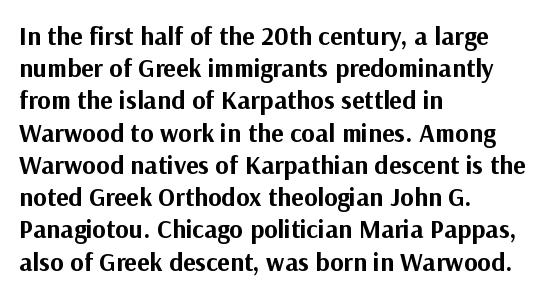
{"italic": "no", "bold": "yes", "underline": "no", "align": "left", "line_spacing_ratio": 1.24, "letter_spacing": "normal", "letter_spacing_em": 0.0, "glyph_px": 26}
